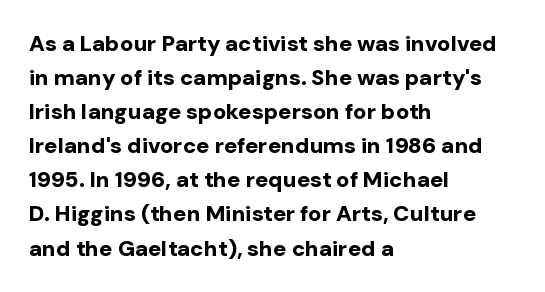
Q: Is the text bold? A: Yes.
Q: Is the text italic (slanted)? A: No, it is upright.
Q: Is the text underlined? A: No.
Q: How is the paragraph aligned? A: Left-aligned.
Q: Is the spacing between letters normal or unusually wide? A: Normal.
Q: Is the spacing between lines tight, normal or loose? A: Normal.
